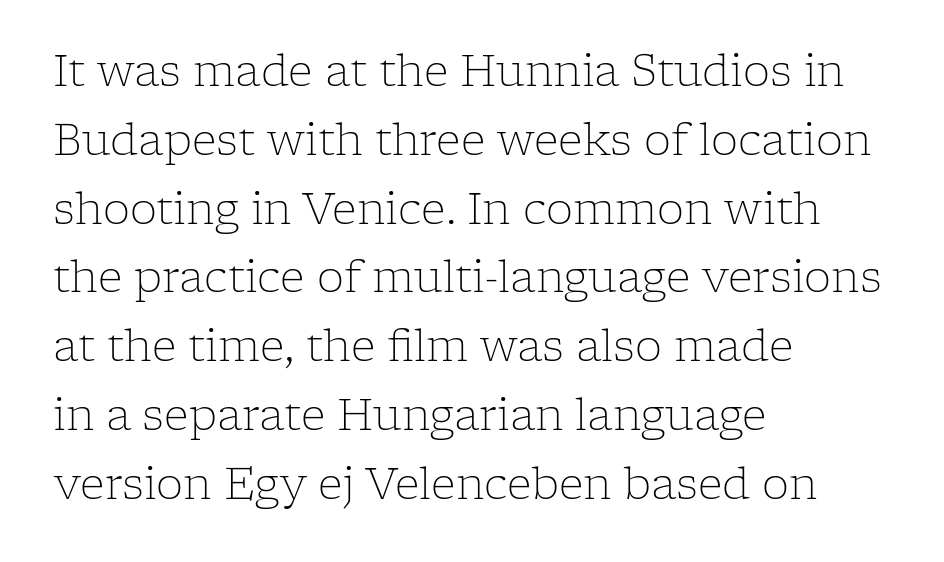
The image shows 43 px light serif type, upright; set left-aligned, normal line spacing (1.6x), normal letter spacing, not underlined; low stroke contrast and a medium x-height.
